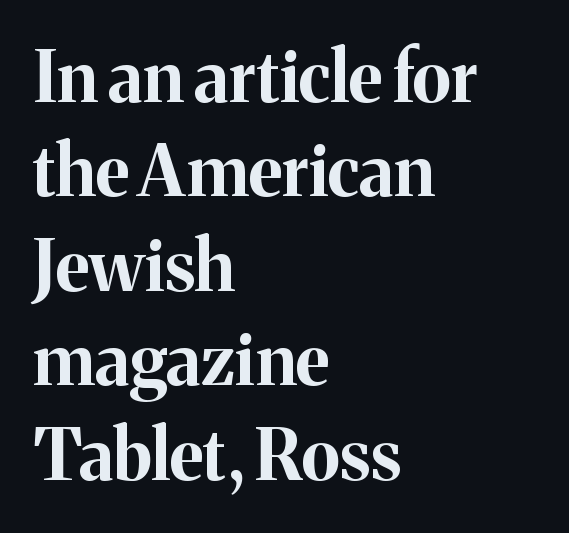
Q: Is the text bold? A: Yes.
Q: Is the text italic (slanted)? A: No, it is upright.
Q: Is the typeface a serif or a sans-serif typeface? A: Serif.
Q: Is the text underlined? A: No.
Q: How is the paragraph aligned? A: Left-aligned.
Q: Is the spacing between letters normal or unusually wide? A: Normal.
Q: Is the spacing between lines tight, normal or loose? A: Normal.
Q: Width (condensed, normal, or wide)? A: Normal.
Q: Stroke contrast? A: Medium.
Q: x-height? A: Medium.
Q: Monospaced? A: No.
